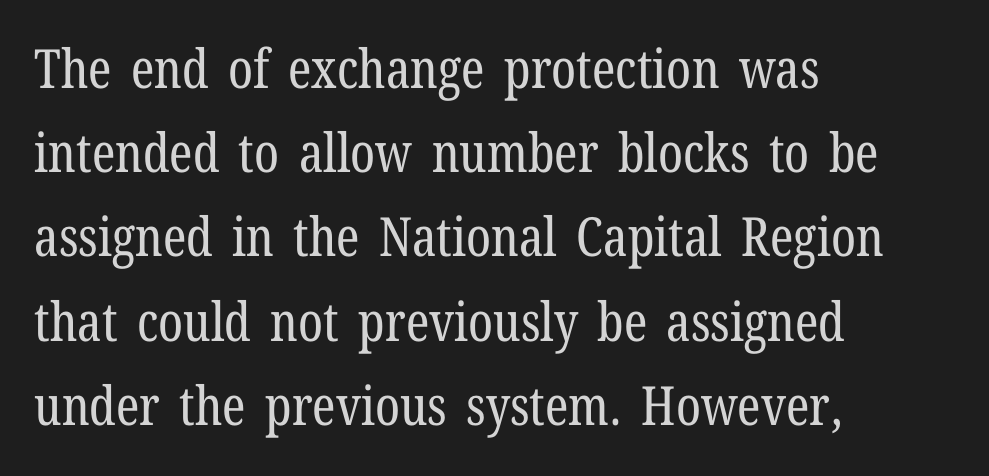
{"serif": "yes", "italic": "no", "bold": "no", "weight": "regular", "width": "condensed", "stroke_contrast": "low", "x_height": "medium", "monospaced": "no", "underline": "no", "align": "left", "line_spacing": "normal", "line_spacing_ratio": 1.56, "letter_spacing": "normal", "letter_spacing_em": 0.0, "glyph_px": 54}
